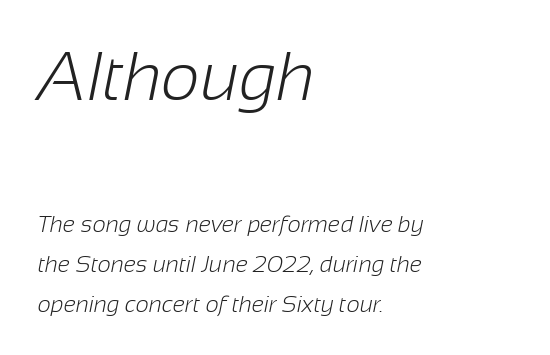
{"serif": "no", "bold": "no", "weight": "light", "width": "normal", "stroke_contrast": "low", "x_height": "medium", "monospaced": "no", "underline": "no", "align": "left", "line_spacing_ratio": 1.74, "letter_spacing": "normal", "letter_spacing_em": 0.0, "larger_block": "first", "size_ratio": 2.96, "glyph_px": 68}
